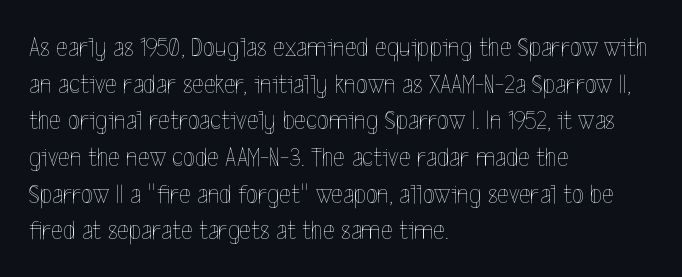
Each line starts at the same left margin while the right side varies. Look at the tracking — it's just the regular setting, nothing added. Glance below the letters and you will spot only blank space. No heavy texture on the line: the type isn't bold.
